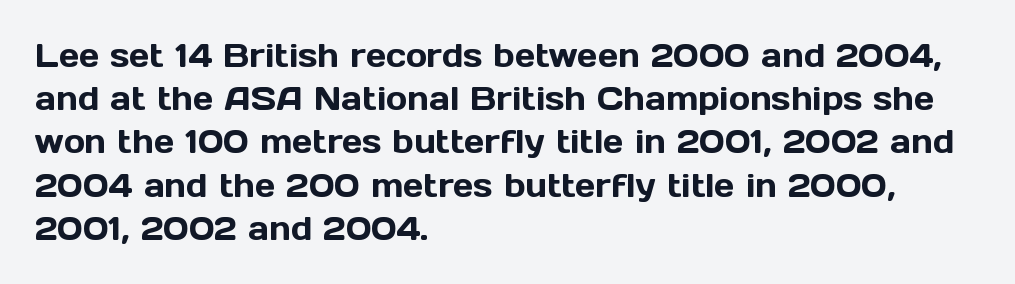
The image shows 32 px sans-serif type, upright; set left-aligned, normal line spacing (1.35x), normal letter spacing, not underlined; a medium x-height.
